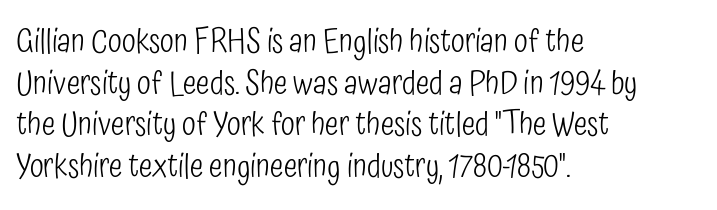
The image shows 32 px light, condensed sans-serif type, upright; set left-aligned, normal line spacing (1.3x), normal letter spacing, not underlined; low stroke contrast and a medium x-height.
